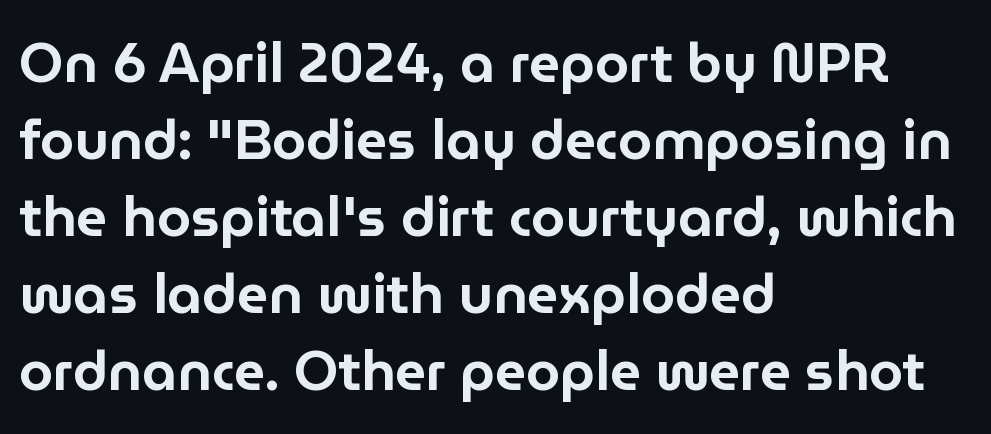
Q: Is the text italic (slanted)? A: No, it is upright.
Q: Is the typeface a serif or a sans-serif typeface? A: Sans-serif.
Q: Is the text underlined? A: No.
Q: How is the paragraph aligned? A: Left-aligned.
Q: Is the spacing between letters normal or unusually wide? A: Normal.
Q: Is the spacing between lines tight, normal or loose? A: Normal.
Q: Width (condensed, normal, or wide)? A: Normal.
Q: Stroke contrast? A: Low.
Q: x-height? A: Medium.
Q: Monospaced? A: No.
